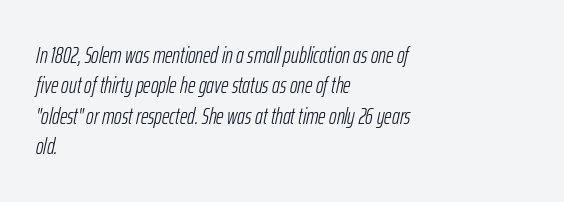
{"italic": "yes", "lean": "right", "slant_degrees": 12, "bold": "no", "underline": "no", "align": "left", "line_spacing": "normal", "line_spacing_ratio": 1.32, "letter_spacing": "normal", "letter_spacing_em": 0.0, "glyph_px": 23}
